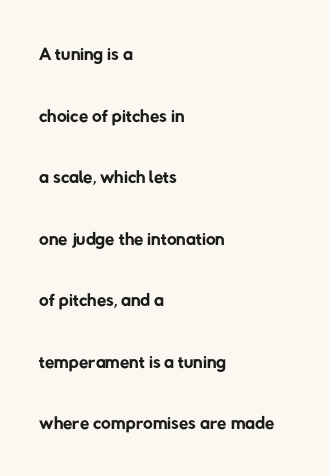
The image shows 27 px text type; set left-aligned, loose line spacing (2.28x), normal letter spacing, not underlined.
